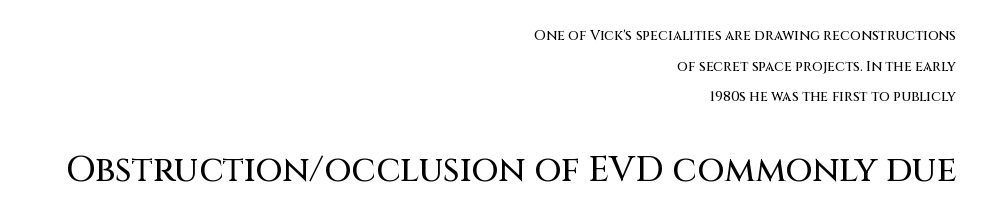
Q: Is the text italic (slanted)? A: No, it is upright.
Q: Is the typeface a serif or a sans-serif typeface? A: Sans-serif.
Q: Is the text underlined? A: No.
Q: How is the paragraph aligned? A: Right-aligned.
Q: Is the spacing between letters normal or unusually wide? A: Normal.
Q: Is the spacing between lines tight, normal or loose? A: Loose.
Q: Which block of text is set in a larger size, the first (top) or the second (bottom)? A: The second (bottom) one.
Q: Width (condensed, normal, or wide)? A: Normal.
Q: Stroke contrast? A: Medium.
Q: x-height? A: Large.
Q: Monospaced? A: No.
